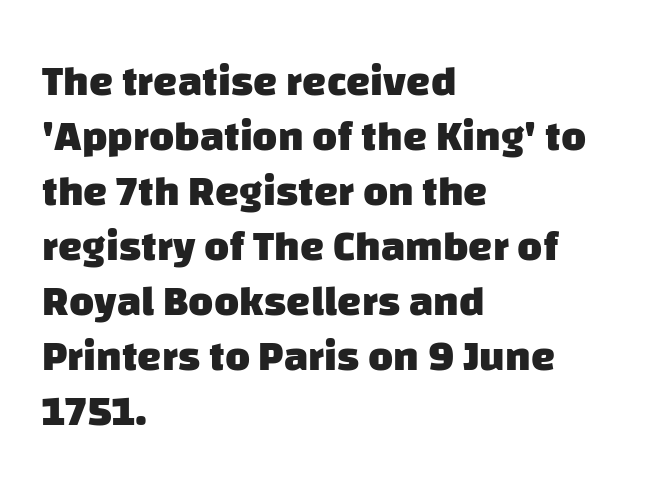
The image shows 43 px heavy sans-serif type; set left-aligned, normal line spacing (1.28x), normal letter spacing, not underlined; low stroke contrast and a large x-height.
